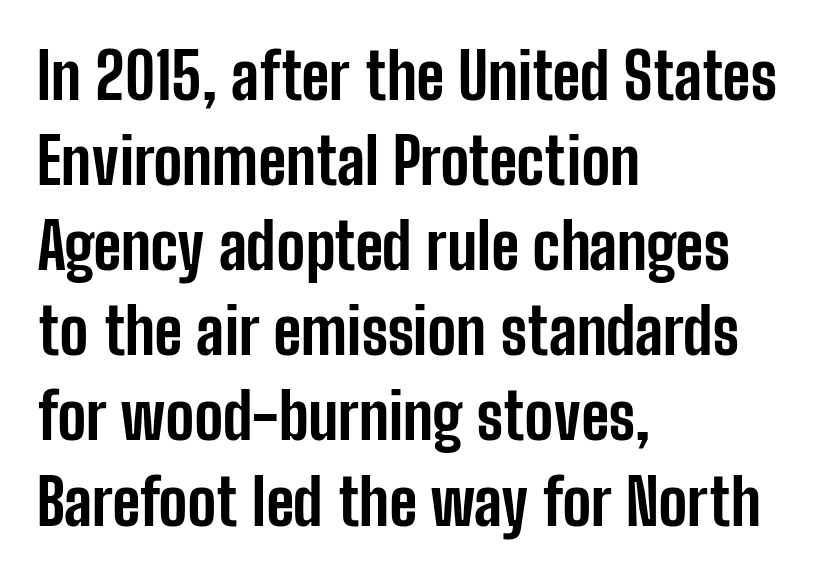
Q: Is the text bold? A: Yes.
Q: Is the text italic (slanted)? A: No, it is upright.
Q: Is the typeface a serif or a sans-serif typeface? A: Sans-serif.
Q: Is the text underlined? A: No.
Q: How is the paragraph aligned? A: Left-aligned.
Q: Is the spacing between letters normal or unusually wide? A: Normal.
Q: Is the spacing between lines tight, normal or loose? A: Normal.
Q: Width (condensed, normal, or wide)? A: Condensed.
Q: Stroke contrast? A: Low.
Q: x-height? A: Medium.
Q: Monospaced? A: No.
